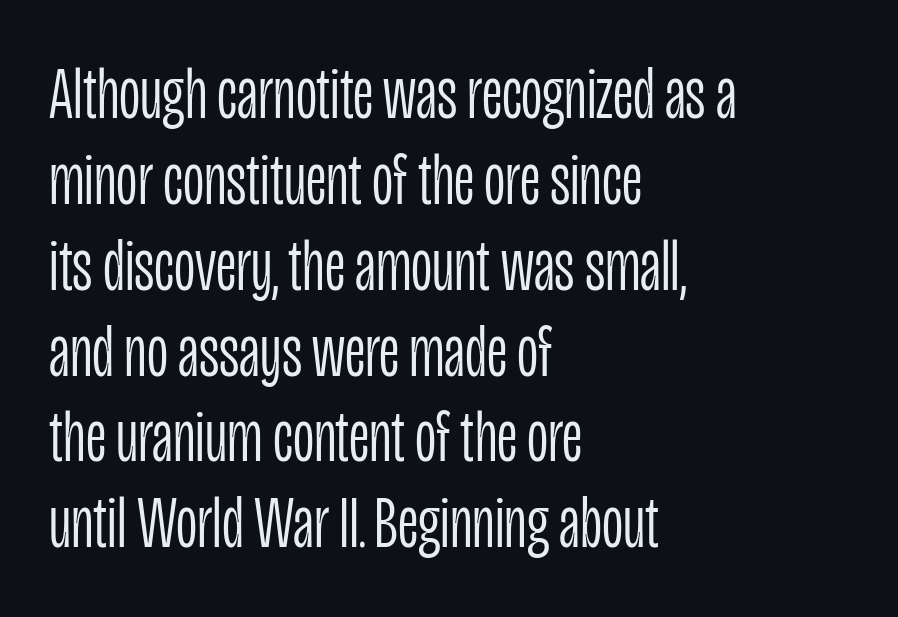
{"serif": "no", "italic": "no", "bold": "no", "weight": "light", "width": "condensed", "stroke_contrast": "low", "x_height": "large", "monospaced": "no", "underline": "no", "align": "left", "line_spacing_ratio": 1.16, "letter_spacing": "normal", "letter_spacing_em": 0.0, "glyph_px": 74}
